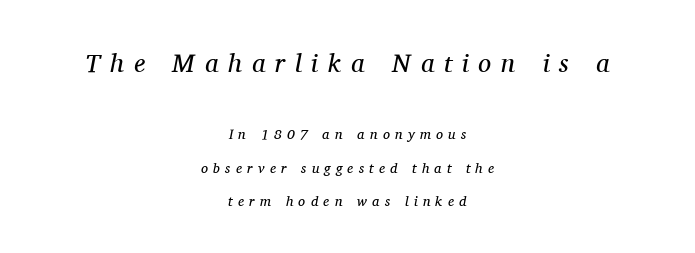
Q: Is the text bold? A: No.
Q: Is the text italic (slanted)? A: Yes, it leans right by about 11 degrees.
Q: Is the text underlined? A: No.
Q: How is the paragraph aligned? A: Centered.
Q: Is the spacing between letters normal or unusually wide? A: Unusually wide.
Q: Is the spacing between lines tight, normal or loose? A: Loose.
Q: Which block of text is set in a larger size, the first (top) or the second (bottom)? A: The first (top) one.
